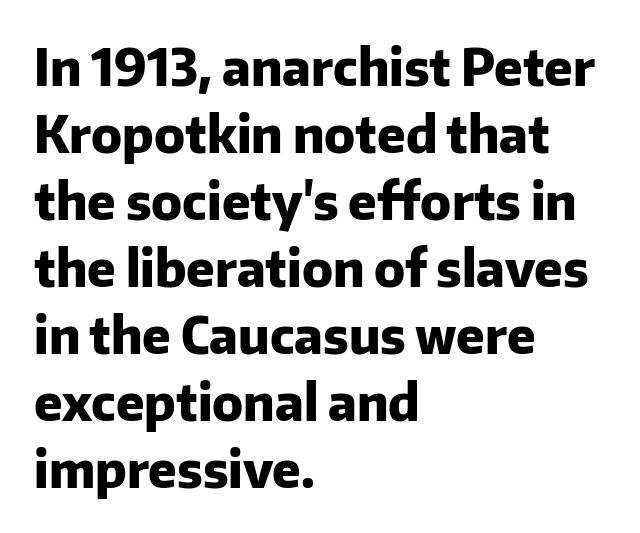
Which margin do the lines hug? The left one — the right edge is uneven. Heavy, bold letterforms. Do the letters lean? They stand straight. The passage shown is typeset with a sans-serif family. The tracking reads as untouched default to a designer's eye.
